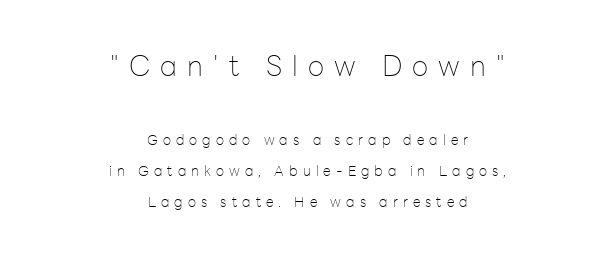
The letters are spread apart with noticeably loose tracking. Think standard paragraph weight, or any step lighter than that. The type sits square on the baseline with zero lean. Unmarked baselines from the first word to the last. Quick note: interline space is abundant.
